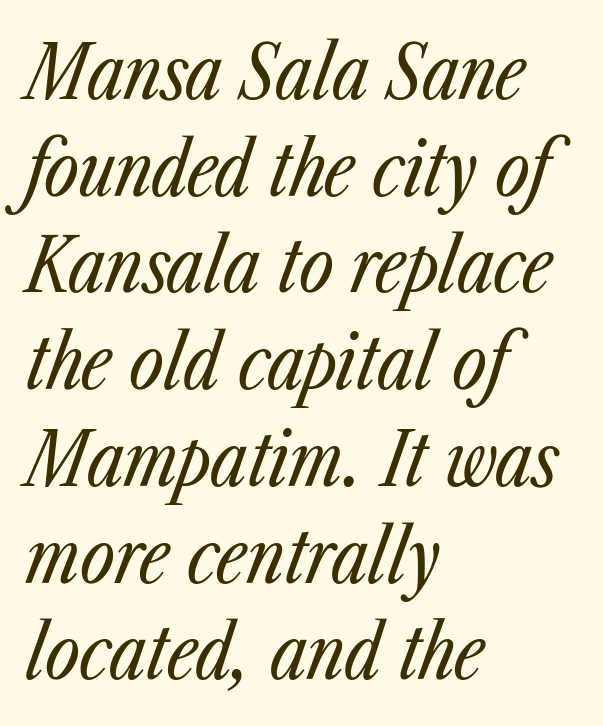
{"italic": "yes", "lean": "right", "slant_degrees": 23, "bold": "no", "weight": "regular", "width": "condensed", "stroke_contrast": "low", "x_height": "medium", "monospaced": "no", "underline": "no", "align": "left", "line_spacing": "normal", "line_spacing_ratio": 1.29, "letter_spacing": "normal", "letter_spacing_em": 0.0, "glyph_px": 75}
